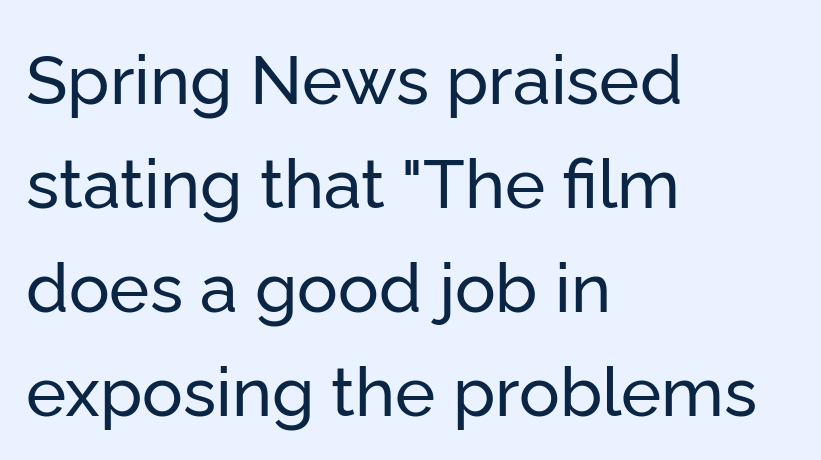
Q: Is the text italic (slanted)? A: No, it is upright.
Q: Is the typeface a serif or a sans-serif typeface? A: Sans-serif.
Q: Is the text underlined? A: No.
Q: How is the paragraph aligned? A: Left-aligned.
Q: Is the spacing between letters normal or unusually wide? A: Normal.
Q: Is the spacing between lines tight, normal or loose? A: Normal.
Q: Width (condensed, normal, or wide)? A: Normal.
Q: Stroke contrast? A: Low.
Q: x-height? A: Medium.
Q: Monospaced? A: No.
